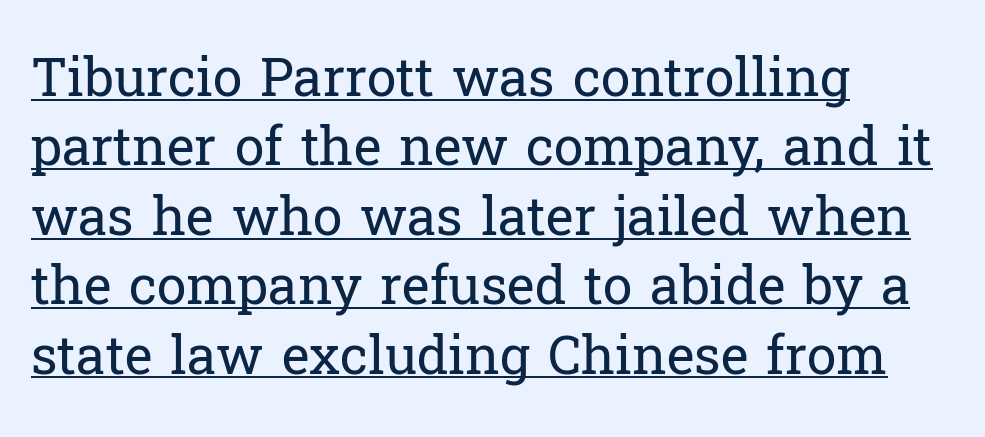
Emphasis is given by a line drawn under the lettering. Reading down the column, the eye jumps a familiar distance to each next line. Characters follow at the spacing the type designer built in. It's the straight-up-and-down kind of type. A quiet, ordinary-to-light weight characterises the typeface. Compared with a centered layout, this one pins lines to the left instead.
